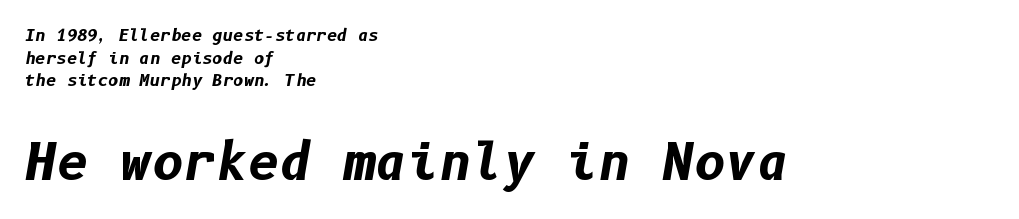
Words float on clear page, feet unadorned. These lines keep a tight, regular rhythm from letter to letter. All the whitespace from short lines collects on the right. On the weight axis this lands at bold, roughly 700. Does the leading feel generous? No, just average. The emphasis by scale lands on block number two, below.
